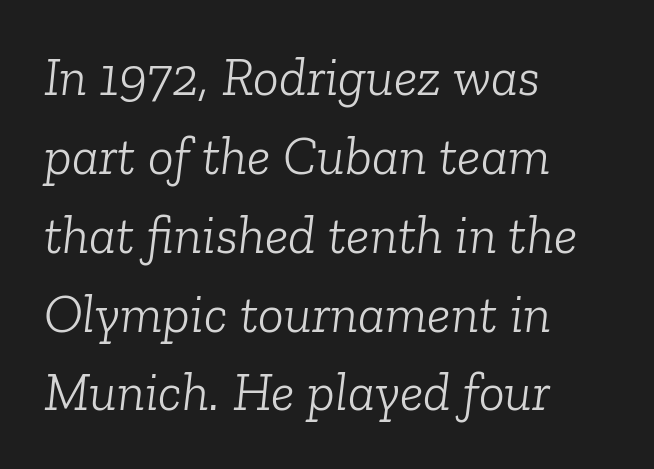
Q: Is the text bold? A: No.
Q: Is the text italic (slanted)? A: Yes, it leans right by about 6 degrees.
Q: Is the typeface a serif or a sans-serif typeface? A: Serif.
Q: Is the text underlined? A: No.
Q: How is the paragraph aligned? A: Left-aligned.
Q: Is the spacing between letters normal or unusually wide? A: Normal.
Q: Is the spacing between lines tight, normal or loose? A: Normal.
Q: Width (condensed, normal, or wide)? A: Normal.
Q: Stroke contrast? A: Low.
Q: x-height? A: Medium.
Q: Monospaced? A: No.
